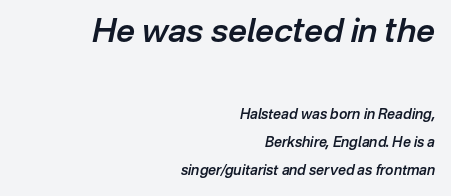
{"italic": "yes", "lean": "right", "slant_degrees": 12, "bold": "semi", "weight": "semibold", "width": "normal", "stroke_contrast": "low", "x_height": "medium", "monospaced": "no", "underline": "no", "align": "right", "line_spacing": "loose", "line_spacing_ratio": 2.0, "letter_spacing": "normal", "letter_spacing_em": 0.0, "larger_block": "first", "size_ratio": 2.36, "glyph_px": 33}
